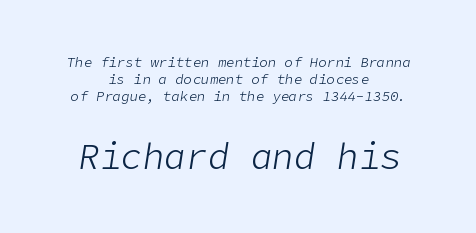
Honestly, the letter spacing is just normal — you wouldn't notice it. Glance below the letters and you will spot only blank space. Yep, that's italic — everything's leaning. The more generous point size was reserved for the lower chunk.
